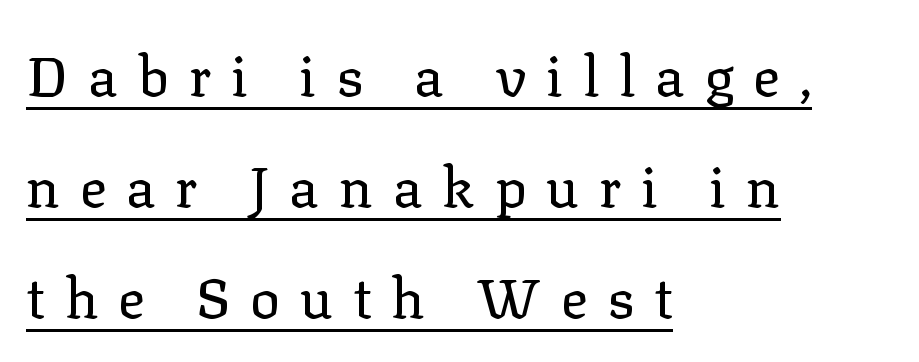
The image shows 56 px regular-weight serif type, upright; set left-aligned, loose line spacing (1.98x), unusually wide letter spacing (+0.35 em), underlined; low stroke contrast and a medium x-height.
